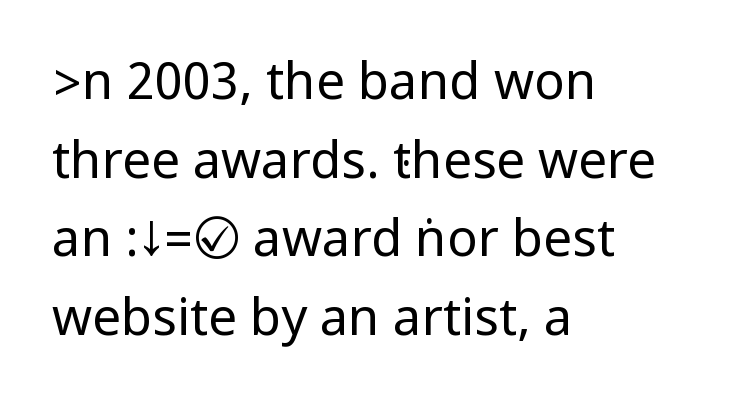
Q: Is the text bold? A: No.
Q: Is the text italic (slanted)? A: No, it is upright.
Q: Is the typeface a serif or a sans-serif typeface? A: Sans-serif.
Q: Is the text underlined? A: No.
Q: How is the paragraph aligned? A: Left-aligned.
Q: Is the spacing between letters normal or unusually wide? A: Normal.
Q: Is the spacing between lines tight, normal or loose? A: Normal.
Q: Width (condensed, normal, or wide)? A: Condensed.
Q: Stroke contrast? A: Low.
